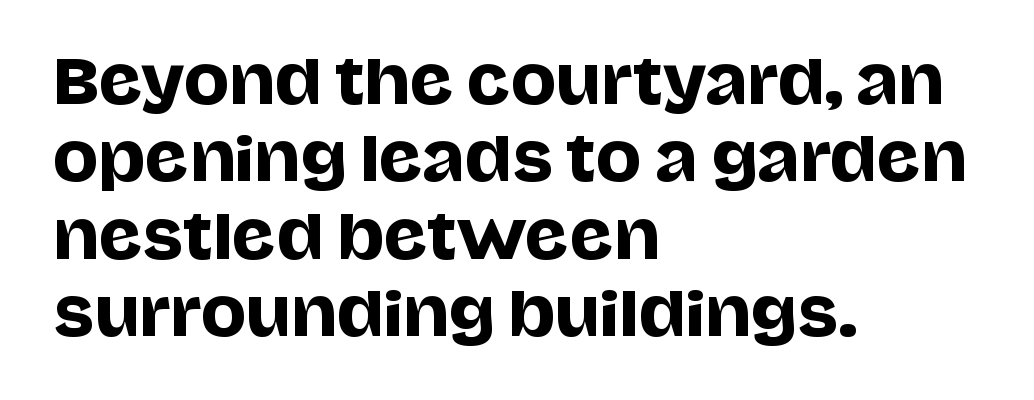
Q: Is the text italic (slanted)? A: No, it is upright.
Q: Is the typeface a serif or a sans-serif typeface? A: Sans-serif.
Q: Is the text underlined? A: No.
Q: How is the paragraph aligned? A: Left-aligned.
Q: Is the spacing between letters normal or unusually wide? A: Normal.
Q: Is the spacing between lines tight, normal or loose? A: Normal.
Q: Width (condensed, normal, or wide)? A: Normal.
Q: Stroke contrast? A: Low.
Q: x-height? A: Large.
Q: Monospaced? A: No.
